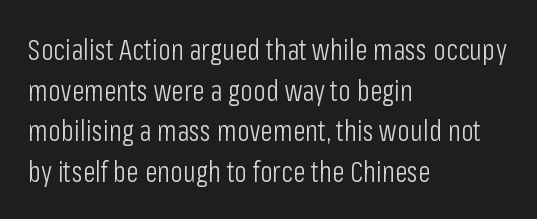
Q: Is the text bold? A: No.
Q: Is the text italic (slanted)? A: No, it is upright.
Q: Is the typeface a serif or a sans-serif typeface? A: Sans-serif.
Q: Is the text underlined? A: No.
Q: How is the paragraph aligned? A: Left-aligned.
Q: Is the spacing between letters normal or unusually wide? A: Normal.
Q: Is the spacing between lines tight, normal or loose? A: Normal.
Q: Width (condensed, normal, or wide)? A: Condensed.
Q: Stroke contrast? A: Low.
Q: x-height? A: Medium.
Q: Monospaced? A: No.
